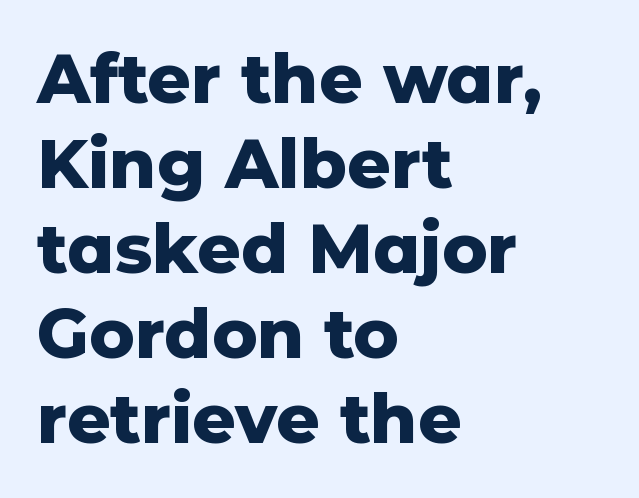
The image shows 68 px heavy sans-serif type, upright; set left-aligned, normal line spacing (1.25x), normal letter spacing, not underlined; low stroke contrast and a medium x-height.
